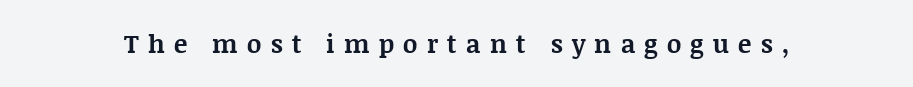
{"italic": "no", "bold": "yes", "underline": "no", "letter_spacing": "wide", "letter_spacing_em": 0.37, "glyph_px": 25}
